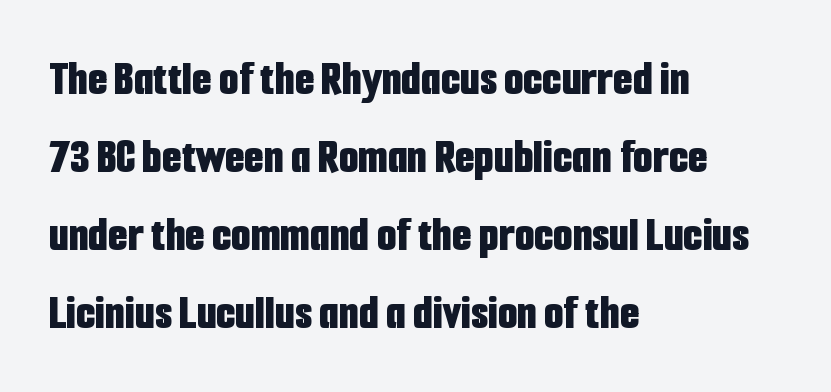
Q: Is the text bold? A: Yes.
Q: Is the text italic (slanted)? A: No, it is upright.
Q: Is the typeface a serif or a sans-serif typeface? A: Sans-serif.
Q: Is the text underlined? A: No.
Q: How is the paragraph aligned? A: Left-aligned.
Q: Is the spacing between letters normal or unusually wide? A: Normal.
Q: Is the spacing between lines tight, normal or loose? A: Normal.
Q: Width (condensed, normal, or wide)? A: Condensed.
Q: Stroke contrast? A: Low.
Q: x-height? A: Medium.
Q: Monospaced? A: No.
